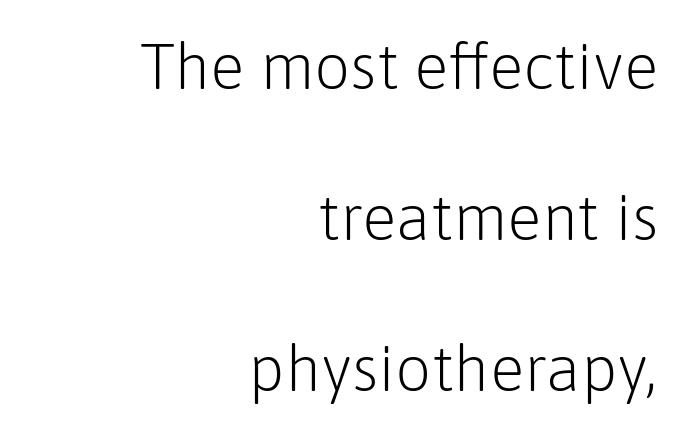
{"serif": "no", "italic": "no", "bold": "no", "weight": "light", "width": "normal", "stroke_contrast": "low", "x_height": "medium", "monospaced": "no", "underline": "no", "align": "right", "line_spacing": "loose", "line_spacing_ratio": 2.36, "letter_spacing": "normal", "letter_spacing_em": 0.0, "glyph_px": 64}
